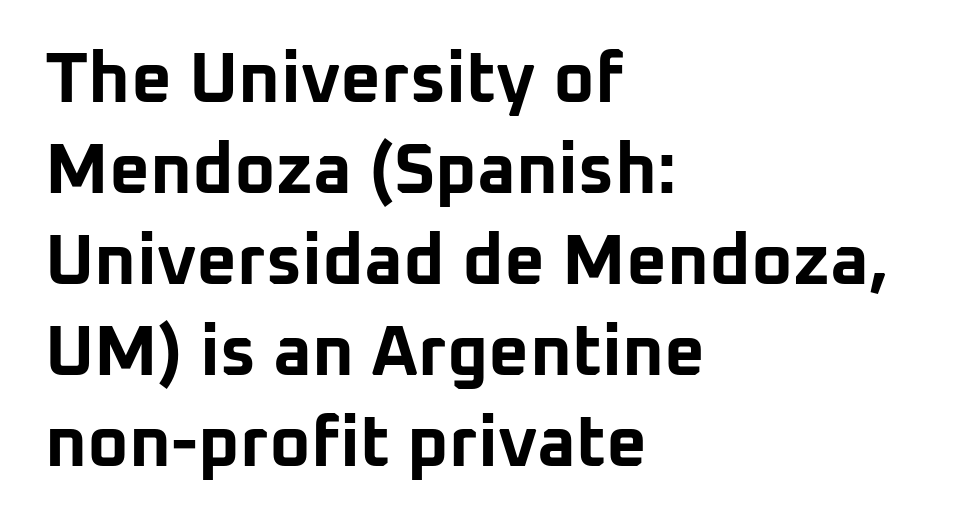
The image shows 71 px bold sans-serif type, upright; set left-aligned, normal line spacing (1.28x), normal letter spacing, not underlined; low stroke contrast and a medium x-height.
